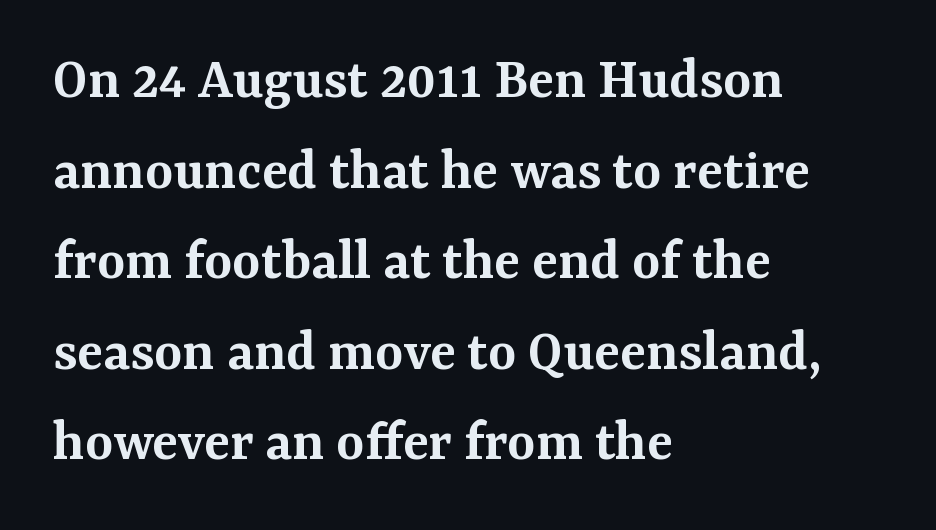
{"serif": "yes", "italic": "no", "bold": "semi", "weight": "semibold", "width": "normal", "stroke_contrast": "medium", "x_height": "medium", "monospaced": "no", "underline": "no", "align": "left", "line_spacing": "normal", "line_spacing_ratio": 1.51, "letter_spacing": "normal", "letter_spacing_em": 0.0, "glyph_px": 60}
